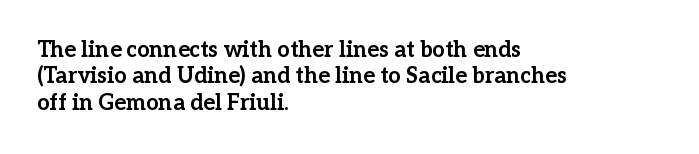
{"italic": "no", "bold": "yes", "underline": "no", "align": "left", "line_spacing_ratio": 1.2, "letter_spacing": "normal", "letter_spacing_em": 0.0, "glyph_px": 22}
